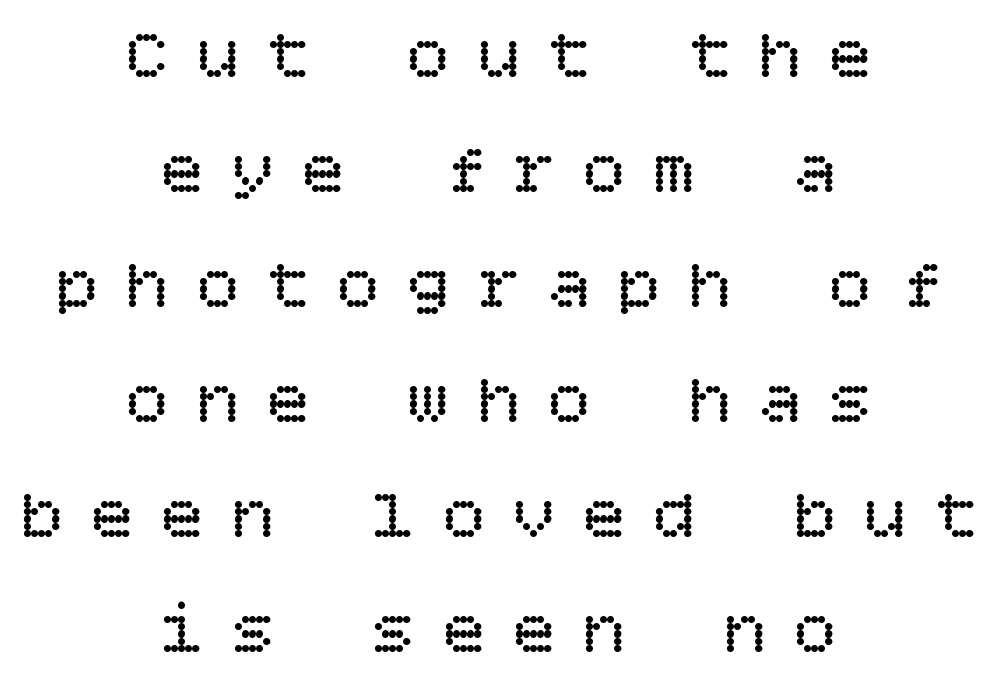
Horizontally, the lines are justified to the midpoint only. Bare-footed words on every line. What's the leading like? Ordinary, nothing unusual. Short note: letters widely spaced. The lettering holds an erect, upright posture throughout. The typesetting does not lean heavy: it is not bold.
